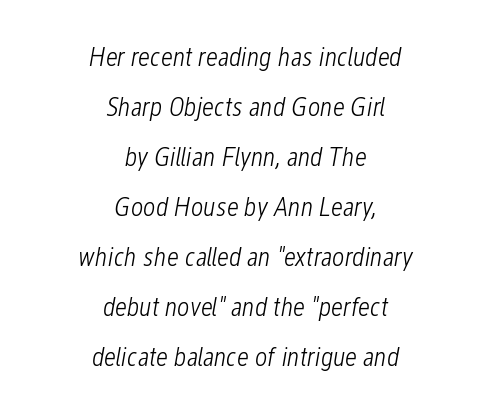
{"italic": "yes", "lean": "right", "slant_degrees": 12, "bold": "no", "underline": "no", "align": "center", "line_spacing_ratio": 1.85, "letter_spacing": "normal", "letter_spacing_em": 0.0, "glyph_px": 27}
